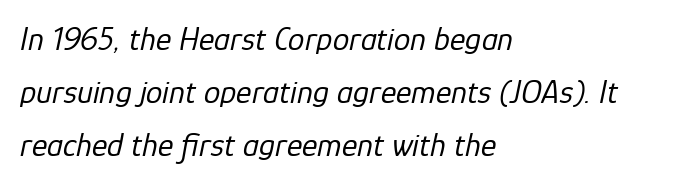
The image shows 33 px regular-weight type, italic (leaning right); set left-aligned, normal line spacing (1.6x), normal letter spacing, not underlined; low stroke contrast and a medium x-height.
